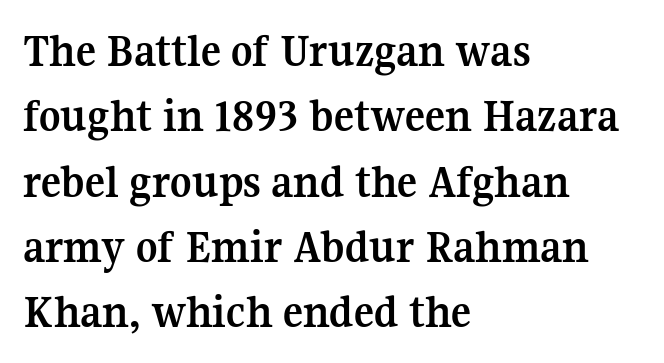
How would I describe the line gaps? Plain and ordinary. Unlike a clean sans, this face finishes its strokes with serifs. Short and long lines alike share a common starting point at left. The rendering uses natural spacing where letterforms have individual widths.
